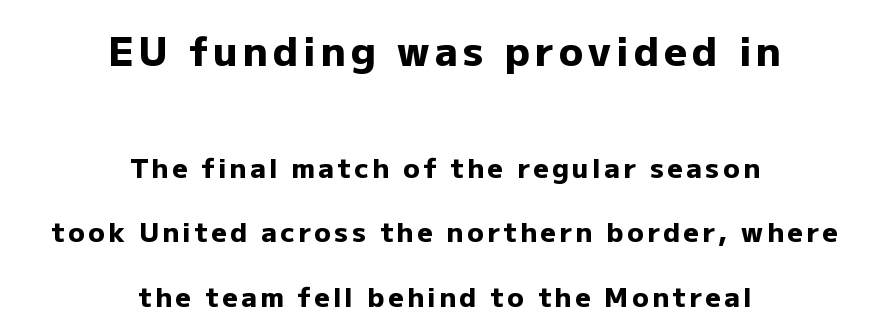
These lines are composed in type without serifs. This sample has the flowing, uneven cadence of proportional lettering. Characters remain perfectly vertical along every line. Type without underlining. Horizontal alignment here is central, giving a formal, balanced look. A student would notice the top passage is typeset larger than what follows.
